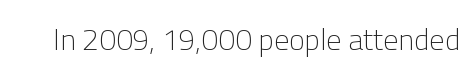
{"serif": "no", "italic": "no", "bold": "no", "weight": "light", "width": "normal", "stroke_contrast": "low", "x_height": "medium", "monospaced": "no", "underline": "no", "letter_spacing": "normal", "letter_spacing_em": 0.0, "glyph_px": 30}
